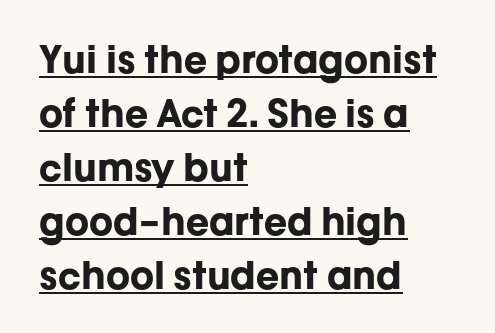
The block of text has a typical density, with ordinary space between rows. The passage shown is typeset with a sans-serif family. Looks like regular typesetting: each glyph gets only the width it needs. Letter spacing: default.
